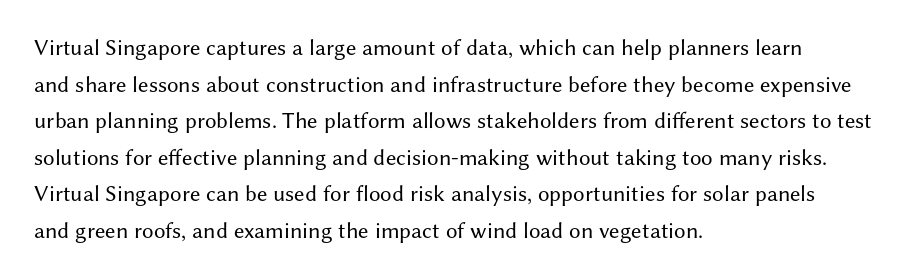
The image shows 23 px text type, upright; set left-aligned, normal line spacing (1.59x), normal letter spacing, not underlined.
